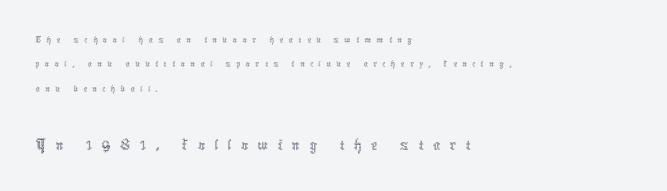
Ink coverage per letter is moderate at most. Of the two passages, the one underneath uses the larger point size. Nobody drew a line under any word here. A typesetter would call this proportional, since set widths differ per character.
